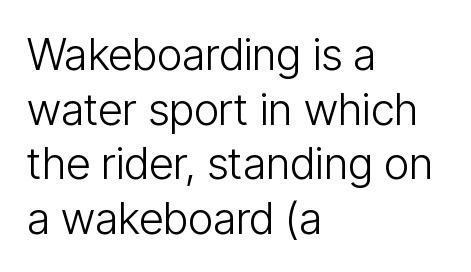
The image shows 44 px light, condensed sans-serif type, upright; set left-aligned, line spacing 1.24x, normal letter spacing, not underlined; low stroke contrast and a medium x-height.
